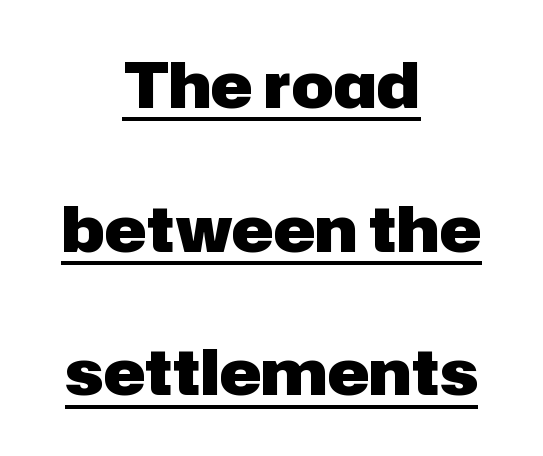
{"serif": "no", "italic": "no", "bold": "yes", "weight": "heavy", "width": "normal", "stroke_contrast": "low", "x_height": "medium", "monospaced": "no", "underline": "yes", "align": "center", "line_spacing": "loose", "line_spacing_ratio": 2.28, "letter_spacing": "normal", "letter_spacing_em": 0.0, "glyph_px": 63}
